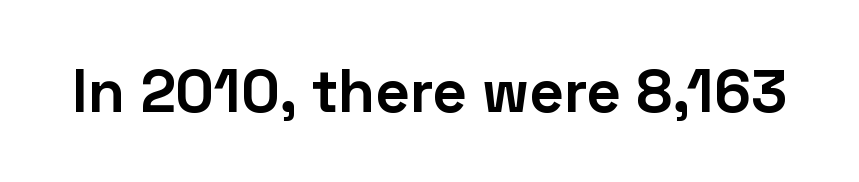
{"serif": "no", "italic": "no", "bold": "yes", "weight": "bold", "width": "normal", "stroke_contrast": "low", "x_height": "medium", "monospaced": "no", "underline": "no", "letter_spacing": "normal", "letter_spacing_em": 0.0, "glyph_px": 60}
